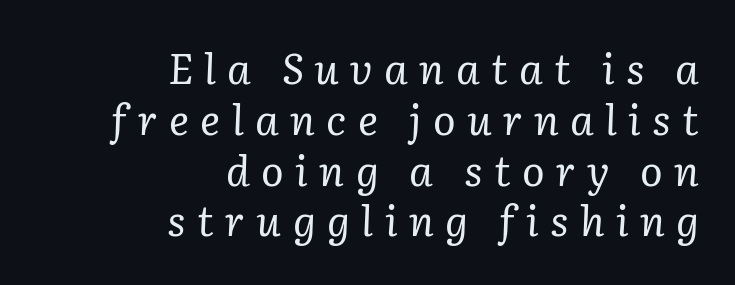
Q: Is the text bold? A: No.
Q: Is the text italic (slanted)? A: Yes, it leans right by about 2 degrees.
Q: Is the typeface a serif or a sans-serif typeface? A: Serif.
Q: Is the text underlined? A: No.
Q: How is the paragraph aligned? A: Right-aligned.
Q: Is the spacing between letters normal or unusually wide? A: Unusually wide.
Q: Width (condensed, normal, or wide)? A: Normal.
Q: Stroke contrast? A: Low.
Q: x-height? A: Medium.
Q: Monospaced? A: No.
